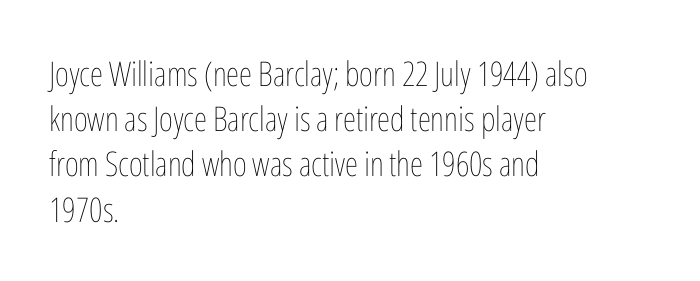
{"italic": "no", "bold": "no", "weight": "thin", "width": "condensed", "stroke_contrast": "low", "x_height": "medium", "monospaced": "no", "underline": "no", "align": "left", "line_spacing": "normal", "line_spacing_ratio": 1.33, "letter_spacing": "normal", "letter_spacing_em": 0.0, "glyph_px": 34}
